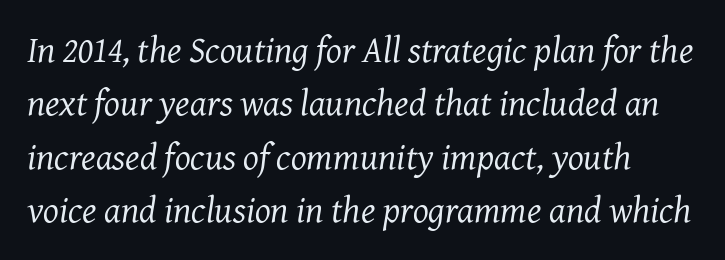
Q: Is the text bold? A: No.
Q: Is the text italic (slanted)? A: Yes, it leans right by about 7 degrees.
Q: Is the typeface a serif or a sans-serif typeface? A: Serif.
Q: Is the text underlined? A: No.
Q: Is the spacing between letters normal or unusually wide? A: Normal.
Q: Is the spacing between lines tight, normal or loose? A: Normal.
Q: Width (condensed, normal, or wide)? A: Normal.
Q: Stroke contrast? A: Medium.
Q: x-height? A: Medium.
Q: Monospaced? A: No.
